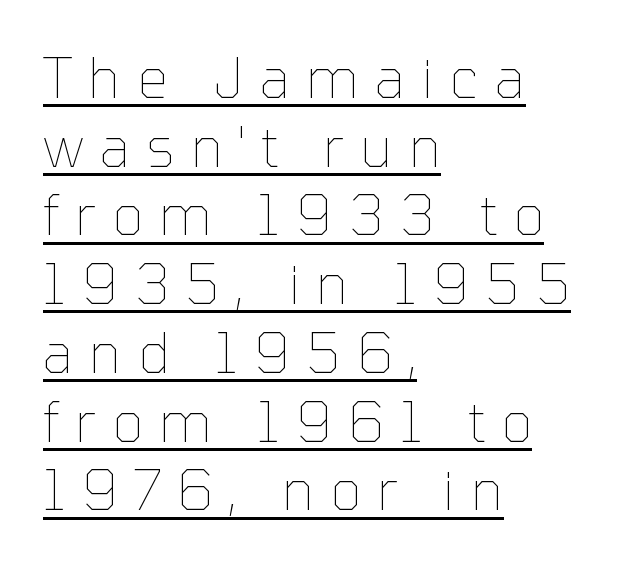
The image shows 55 px thin type, upright; set left-aligned, normal line spacing (1.25x), unusually wide letter spacing (+0.29 em), underlined; low stroke contrast and a medium x-height.
